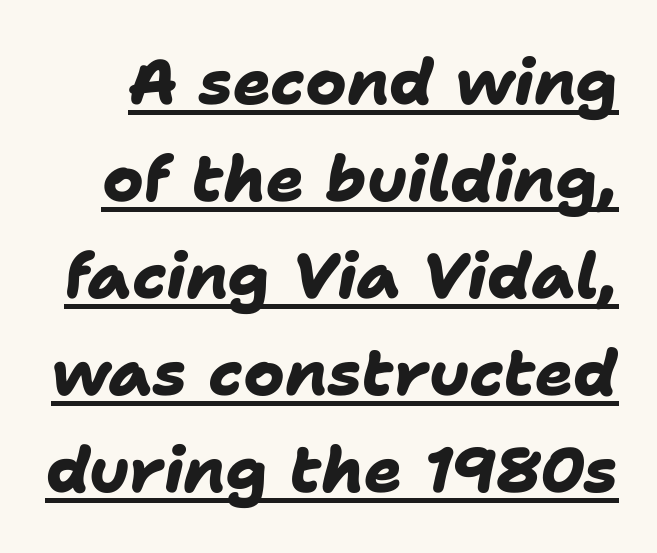
Q: Is the text bold? A: Yes.
Q: Is the typeface a serif or a sans-serif typeface? A: Sans-serif.
Q: Is the text underlined? A: Yes.
Q: Is the spacing between letters normal or unusually wide? A: Normal.
Q: Is the spacing between lines tight, normal or loose? A: Normal.
Q: Width (condensed, normal, or wide)? A: Normal.
Q: Stroke contrast? A: Low.
Q: x-height? A: Medium.
Q: Monospaced? A: No.
